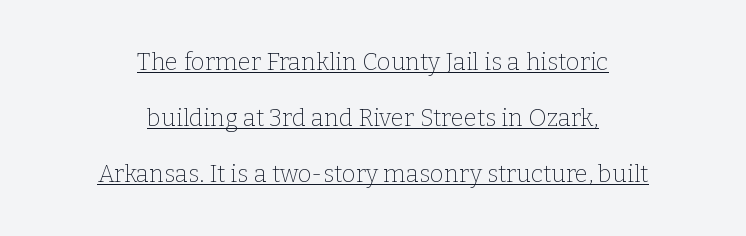
Q: Is the text bold? A: No.
Q: Is the text italic (slanted)? A: No, it is upright.
Q: Is the text underlined? A: Yes.
Q: How is the paragraph aligned? A: Centered.
Q: Is the spacing between letters normal or unusually wide? A: Normal.
Q: Is the spacing between lines tight, normal or loose? A: Loose.
